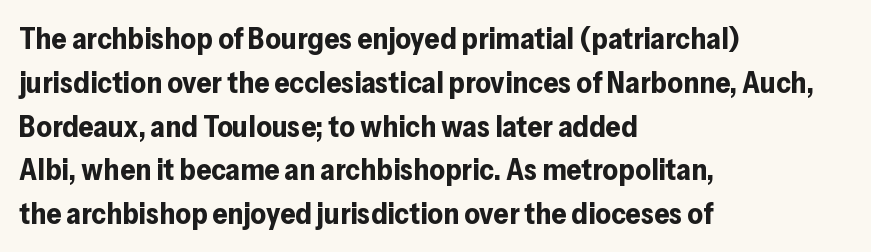
{"serif": "no", "italic": "no", "bold": "yes", "weight": "bold", "width": "normal", "stroke_contrast": "low", "x_height": "medium", "monospaced": "no", "underline": "no", "align": "left", "line_spacing": "normal", "line_spacing_ratio": 1.46, "letter_spacing": "normal", "letter_spacing_em": 0.0, "glyph_px": 30}
